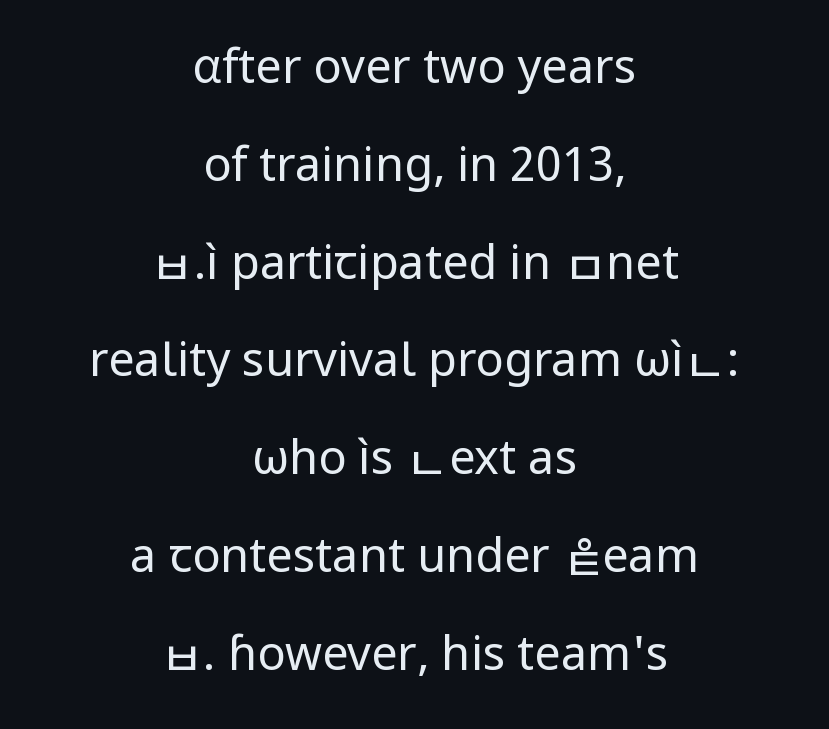
The image shows 47 px regular-weight sans-serif type, upright; set centered, loose line spacing (2.08x), normal letter spacing, not underlined; low stroke contrast and a medium x-height.
